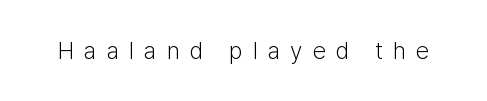
Each word looks stretched out because of the extra space between its letters. A quiet, ordinary-to-light weight characterises the typeface. A bare baseline throughout the passage. The axis of the letterforms is exactly vertical.
